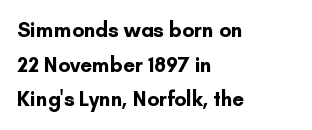
Glance below the letters and you will spot only blank space. This sample uses plain, unmodified letter spacing. The compositor pushed each line to the left boundary. Designer's note — italics off, roman on.
